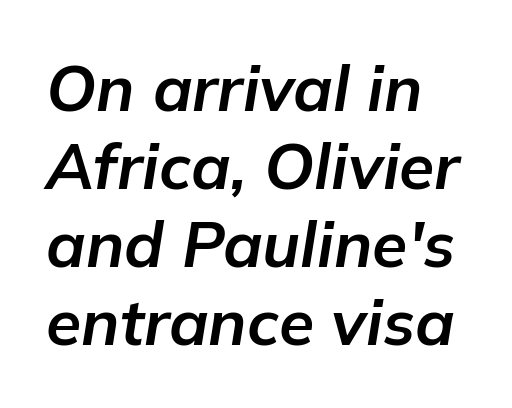
Q: Is the text bold? A: Yes.
Q: Is the text italic (slanted)? A: Yes, it leans right by about 9 degrees.
Q: Is the text underlined? A: No.
Q: How is the paragraph aligned? A: Left-aligned.
Q: Is the spacing between letters normal or unusually wide? A: Normal.
Q: Width (condensed, normal, or wide)? A: Normal.
Q: Stroke contrast? A: Low.
Q: x-height? A: Medium.
Q: Monospaced? A: No.
